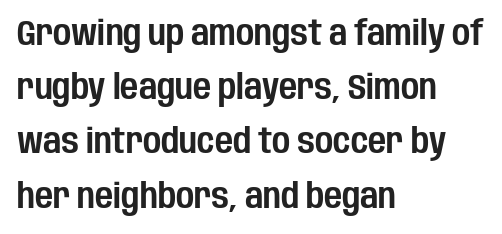
Do the letters lean? They stand straight. The passage shown has conventional tracking throughout. No word sits above an underline. Successive baselines arrive at the customary interval. Note: no serifs on the glyphs. The face used here is proportionally spaced, like ordinary book or web type.
